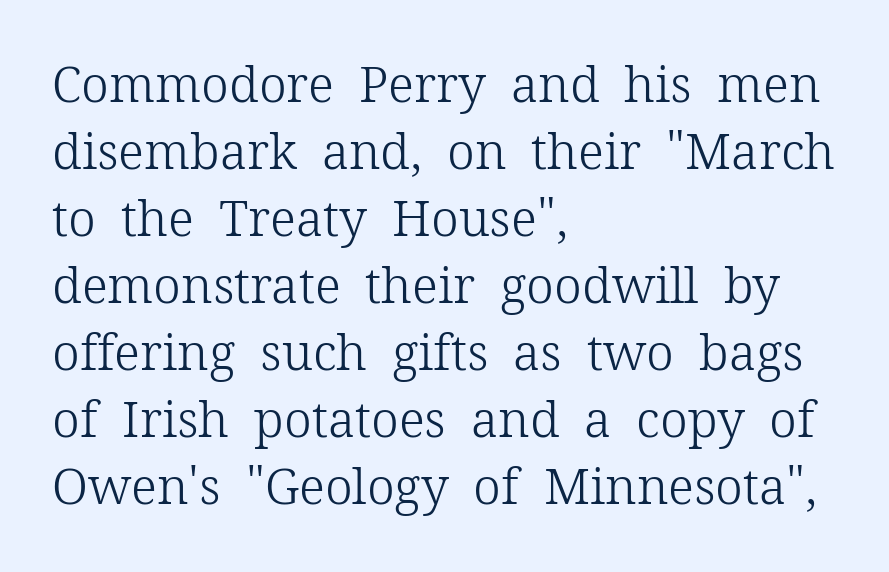
{"serif": "yes", "italic": "no", "bold": "no", "weight": "light", "width": "normal", "stroke_contrast": "low", "x_height": "medium", "monospaced": "no", "underline": "no", "align": "left", "line_spacing": "normal", "line_spacing_ratio": 1.34, "letter_spacing": "normal", "letter_spacing_em": 0.0, "glyph_px": 50}
